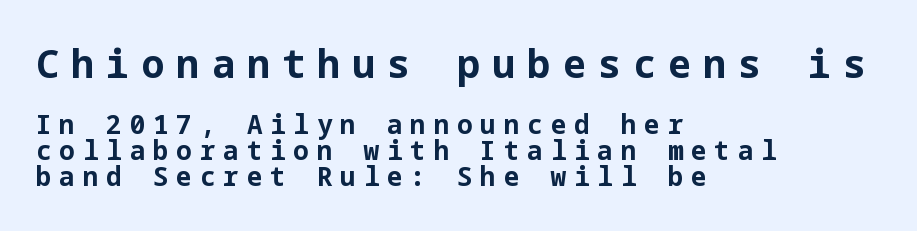
{"serif": "no", "italic": "no", "bold": "yes", "weight": "bold", "width": "normal", "stroke_contrast": "low", "x_height": "medium", "underline": "no", "align": "left", "line_spacing": "tight", "line_spacing_ratio": 1.0, "letter_spacing": "wide", "letter_spacing_em": 0.3, "larger_block": "first", "size_ratio": 1.5, "glyph_px": 39}
